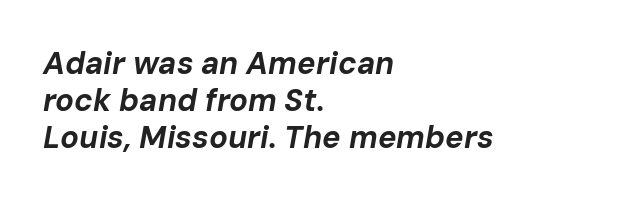
{"italic": "yes", "lean": "right", "slant_degrees": 10, "bold": "yes", "weight": "bold", "width": "normal", "stroke_contrast": "low", "x_height": "medium", "monospaced": "no", "underline": "no", "align": "left", "line_spacing_ratio": 1.19, "letter_spacing": "normal", "letter_spacing_em": 0.0, "glyph_px": 31}
